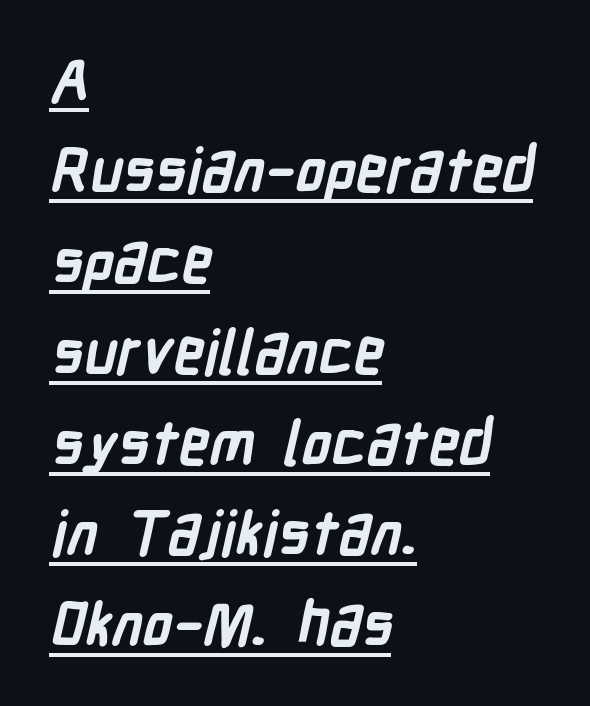
Q: Is the text bold? A: Yes.
Q: Is the typeface a serif or a sans-serif typeface? A: Sans-serif.
Q: Is the text underlined? A: Yes.
Q: How is the paragraph aligned? A: Left-aligned.
Q: Is the spacing between letters normal or unusually wide? A: Normal.
Q: Is the spacing between lines tight, normal or loose? A: Normal.
Q: Width (condensed, normal, or wide)? A: Condensed.
Q: Stroke contrast? A: Low.
Q: x-height? A: Medium.
Q: Monospaced? A: No.
